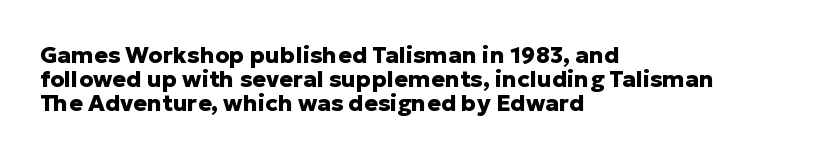
{"italic": "no", "bold": "yes", "underline": "no", "align": "left", "line_spacing": "tight", "line_spacing_ratio": 1.04, "letter_spacing": "normal", "letter_spacing_em": 0.0, "glyph_px": 23}
